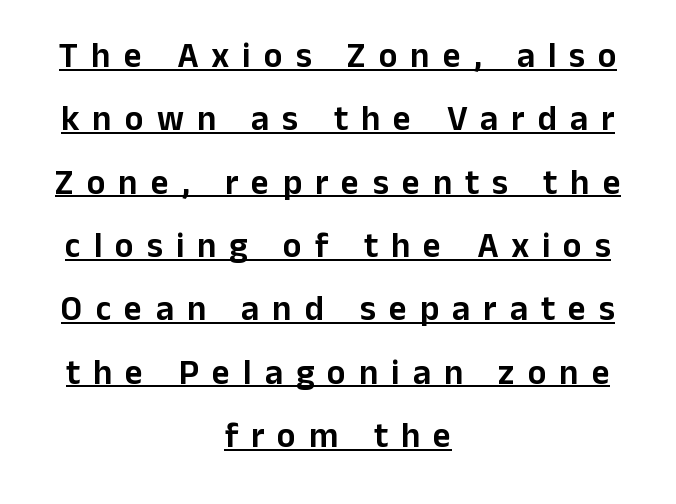
{"serif": "no", "italic": "no", "width": "normal", "stroke_contrast": "low", "x_height": "medium", "monospaced": "no", "underline": "yes", "align": "center", "line_spacing_ratio": 1.81, "letter_spacing": "wide", "letter_spacing_em": 0.37, "glyph_px": 35}
